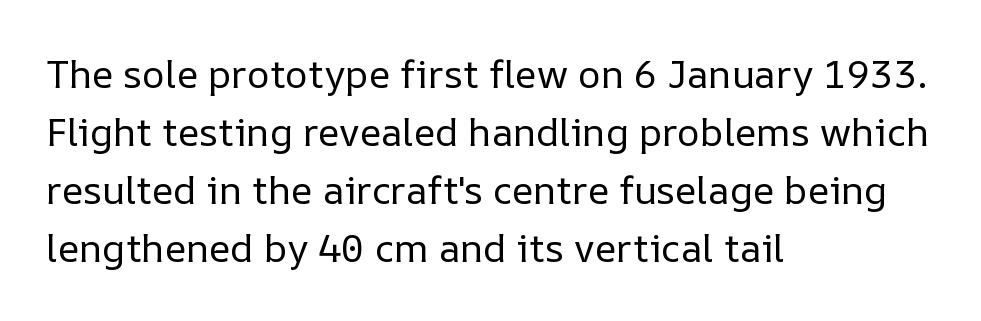
Q: Is the text bold? A: No.
Q: Is the text italic (slanted)? A: No, it is upright.
Q: Is the text underlined? A: No.
Q: How is the paragraph aligned? A: Left-aligned.
Q: Is the spacing between letters normal or unusually wide? A: Normal.
Q: Is the spacing between lines tight, normal or loose? A: Normal.
Q: Width (condensed, normal, or wide)? A: Normal.
Q: Stroke contrast? A: Low.
Q: x-height? A: Medium.
Q: Monospaced? A: No.
